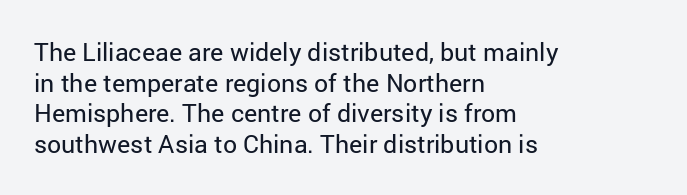
The image shows 25 px text type, upright; set left-aligned, line spacing 1.23x, normal letter spacing, not underlined.
